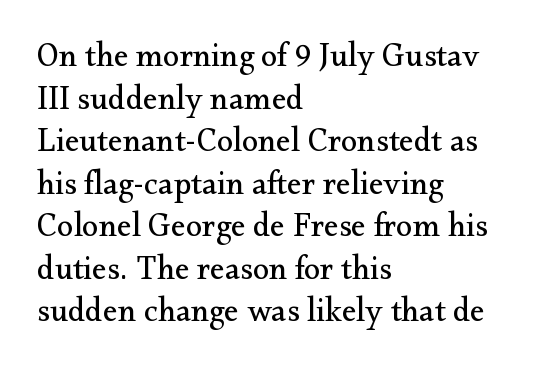
The weight would be labelled regular, book, light, or lighter still. Each letter keeps its own natural width here, so spacing adapts to shape. These lines keep a tight, regular rhythm from letter to letter. Each row of text sits above clean, open space. Yep, those are serifs on the letters.
